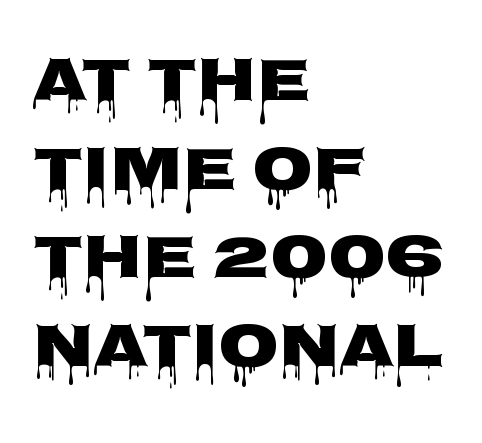
The image shows 62 px heavy, wide sans-serif type, upright; set left-aligned, normal line spacing (1.43x), normal letter spacing, not underlined; low stroke contrast and a large x-height.
